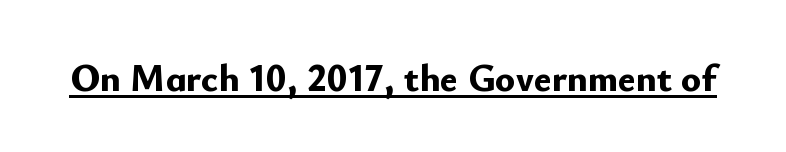
Nobody touched the tracking dial on this one. Nope, not italic — everything's standing straight. Think of a printed novel: that variable character pitch is what you see here. Like a heading marked for emphasis, these lines bear an underscore. Regarding serifs, this sample does without them.
